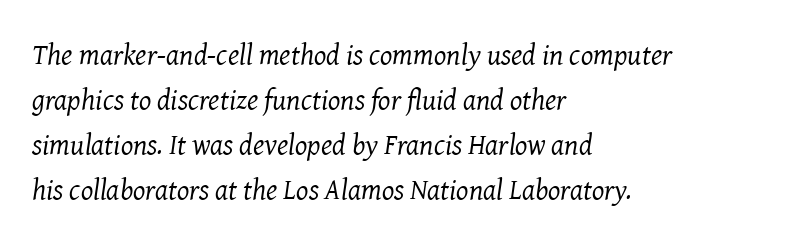
{"serif": "yes", "italic": "yes", "lean": "right", "slant_degrees": 8, "bold": "no", "weight": "regular", "width": "normal", "stroke_contrast": "medium", "x_height": "medium", "monospaced": "no", "underline": "no", "align": "left", "line_spacing": "normal", "line_spacing_ratio": 1.55, "letter_spacing": "normal", "letter_spacing_em": 0.0, "glyph_px": 29}
